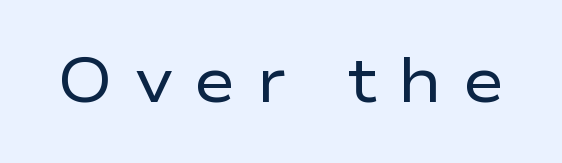
The image shows 63 px regular-weight, wide sans-serif type, upright; set unusually wide letter spacing (+0.33 em), not underlined; low stroke contrast and a medium x-height.
